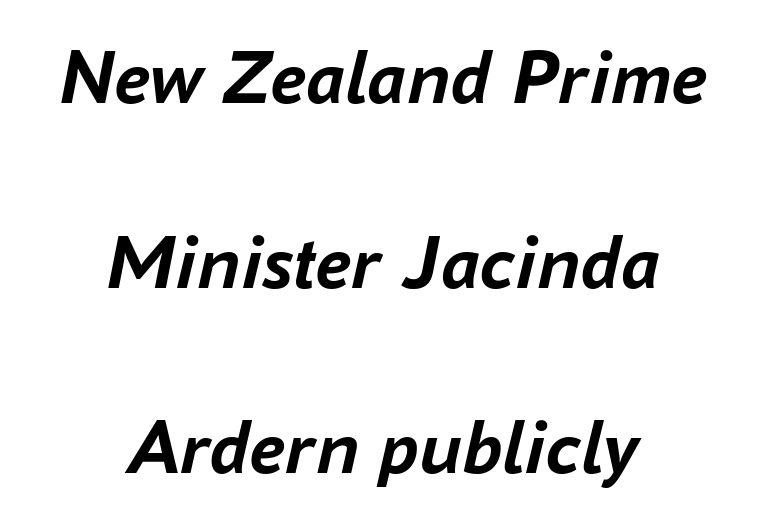
{"italic": "yes", "lean": "right", "slant_degrees": 16, "bold": "yes", "weight": "semibold", "width": "normal", "stroke_contrast": "low", "x_height": "medium", "monospaced": "no", "underline": "no", "align": "center", "line_spacing": "loose", "line_spacing_ratio": 2.34, "letter_spacing": "normal", "letter_spacing_em": 0.0, "glyph_px": 79}
